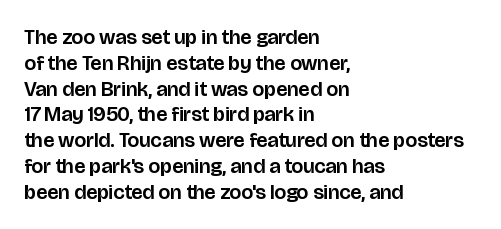
Q: Is the text italic (slanted)? A: No, it is upright.
Q: Is the text underlined? A: No.
Q: How is the paragraph aligned? A: Left-aligned.
Q: Is the spacing between letters normal or unusually wide? A: Normal.
